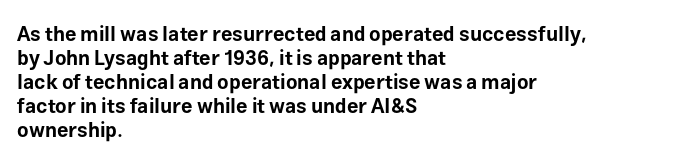
The image shows 20 px bold type, upright; set left-aligned, line spacing 1.2x, normal letter spacing, not underlined.
